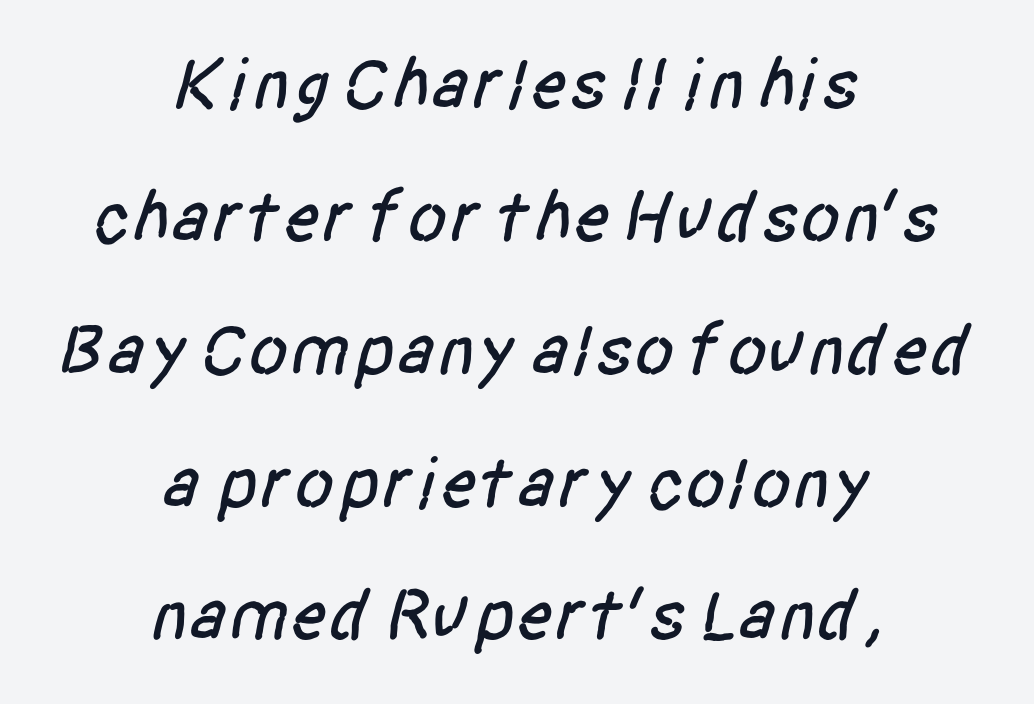
{"serif": "no", "width": "condensed", "stroke_contrast": "low", "x_height": "large", "monospaced": "no", "underline": "no", "align": "center", "line_spacing_ratio": 1.82, "letter_spacing": "normal", "letter_spacing_em": 0.0, "glyph_px": 73}
